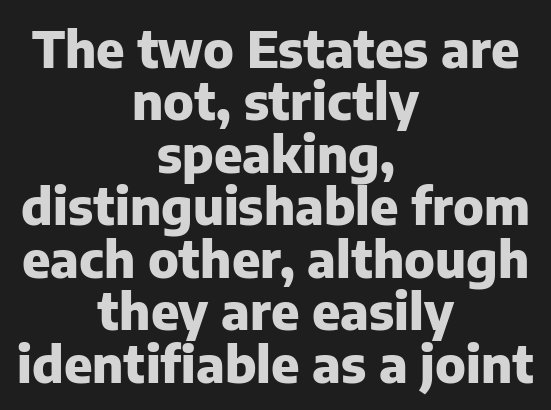
Q: Is the text bold? A: Yes.
Q: Is the text italic (slanted)? A: No, it is upright.
Q: Is the typeface a serif or a sans-serif typeface? A: Sans-serif.
Q: Is the text underlined? A: No.
Q: How is the paragraph aligned? A: Centered.
Q: Is the spacing between letters normal or unusually wide? A: Normal.
Q: Is the spacing between lines tight, normal or loose? A: Tight.
Q: Width (condensed, normal, or wide)? A: Normal.
Q: Stroke contrast? A: Low.
Q: x-height? A: Medium.
Q: Monospaced? A: No.
